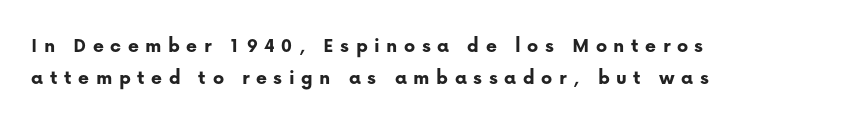
The image shows 21 px bold type, upright; set left-aligned, normal line spacing (1.52x), unusually wide letter spacing (+0.31 em), not underlined.
